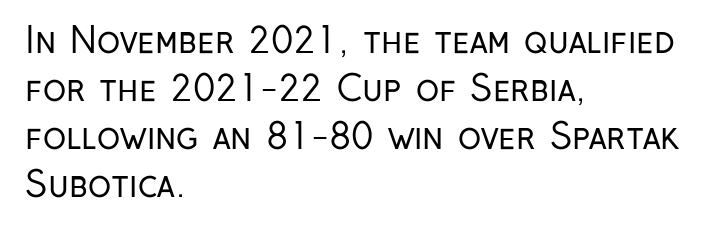
{"serif": "no", "italic": "no", "bold": "no", "weight": "regular", "width": "condensed", "stroke_contrast": "low", "x_height": "medium", "monospaced": "no", "underline": "no", "align": "left", "line_spacing": "normal", "line_spacing_ratio": 1.37, "letter_spacing": "normal", "letter_spacing_em": 0.0, "glyph_px": 35}
